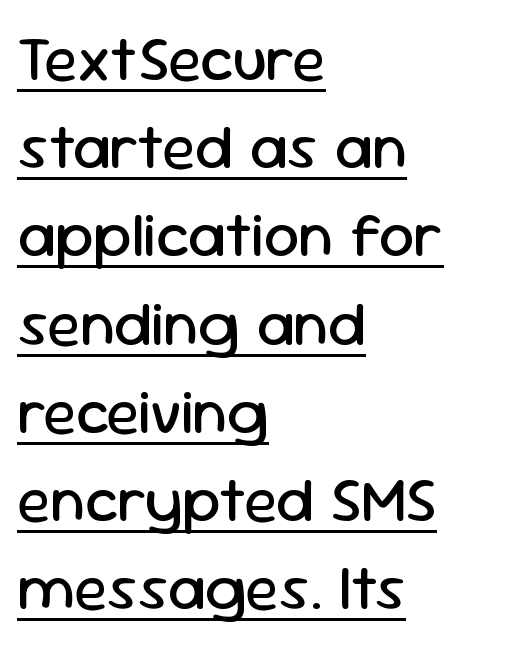
The image shows 63 px regular-weight sans-serif type, upright; set left-aligned, normal line spacing (1.4x), normal letter spacing, underlined; low stroke contrast and a medium x-height.
